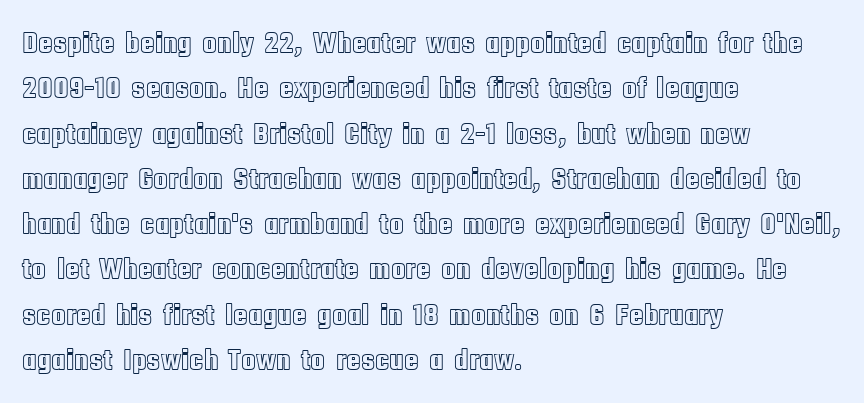
Q: Is the text italic (slanted)? A: No, it is upright.
Q: Is the text underlined? A: No.
Q: How is the paragraph aligned? A: Left-aligned.
Q: Is the spacing between letters normal or unusually wide? A: Normal.
Q: Is the spacing between lines tight, normal or loose? A: Normal.
Q: Width (condensed, normal, or wide)? A: Condensed.
Q: x-height? A: Large.
Q: Monospaced? A: No.
